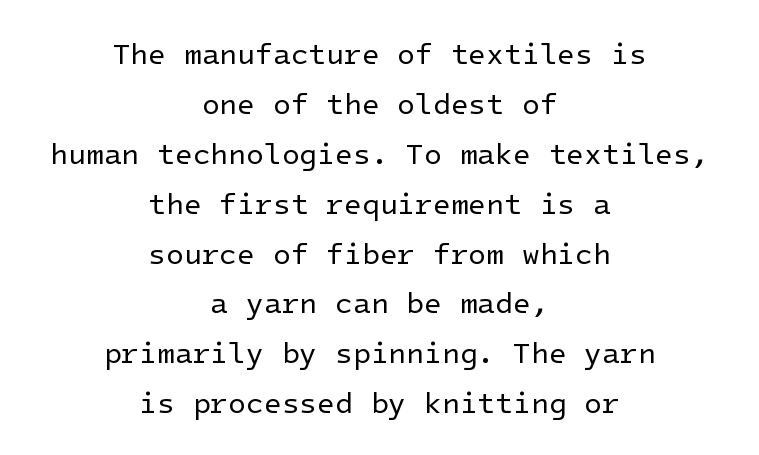
Q: Is the text bold? A: No.
Q: Is the text italic (slanted)? A: No, it is upright.
Q: Is the typeface a serif or a sans-serif typeface? A: Sans-serif.
Q: Is the text underlined? A: No.
Q: How is the paragraph aligned? A: Centered.
Q: Is the spacing between letters normal or unusually wide? A: Normal.
Q: Width (condensed, normal, or wide)? A: Normal.
Q: Stroke contrast? A: Low.
Q: x-height? A: Medium.
